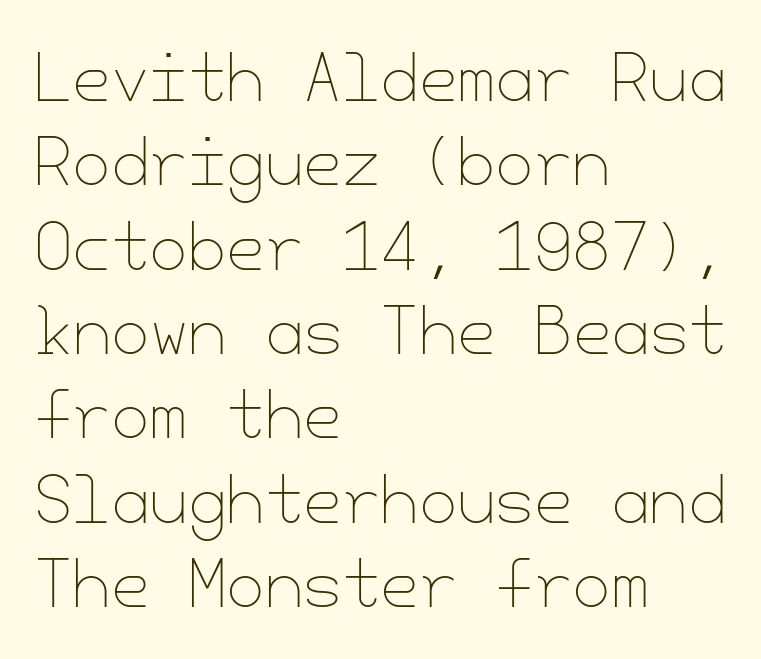
Q: Is the text bold? A: No.
Q: Is the text italic (slanted)? A: No, it is upright.
Q: Is the text underlined? A: No.
Q: How is the paragraph aligned? A: Left-aligned.
Q: Is the spacing between letters normal or unusually wide? A: Normal.
Q: Is the spacing between lines tight, normal or loose? A: Normal.
Q: Width (condensed, normal, or wide)? A: Normal.
Q: Stroke contrast? A: Low.
Q: x-height? A: Small.
